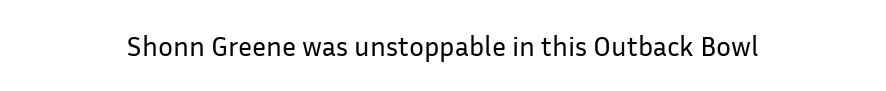
{"serif": "no", "italic": "no", "bold": "no", "weight": "regular", "width": "normal", "stroke_contrast": "low", "x_height": "medium", "monospaced": "no", "underline": "no", "letter_spacing": "normal", "letter_spacing_em": 0.0, "glyph_px": 28}
